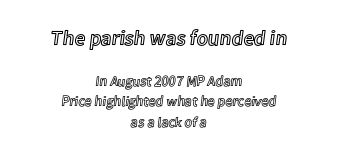
The image shows 21 px text type; set centered, normal line spacing (1.47x), normal letter spacing, not underlined; the first (top) block is 1.5x larger.
